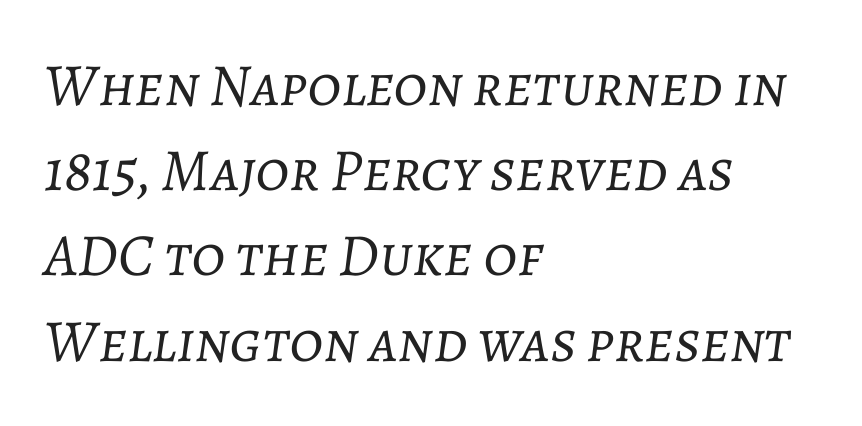
It's the slanting kind of type. Compared with a typical body face, this is equally light or lighter still. Tracking here is standard; glyphs follow each other at the usual distance. The rendering anchors every line to the left-hand side. A typesetter would call this proportional, since set widths differ per character. The specimen omits any rule beneath the text block's lines.
